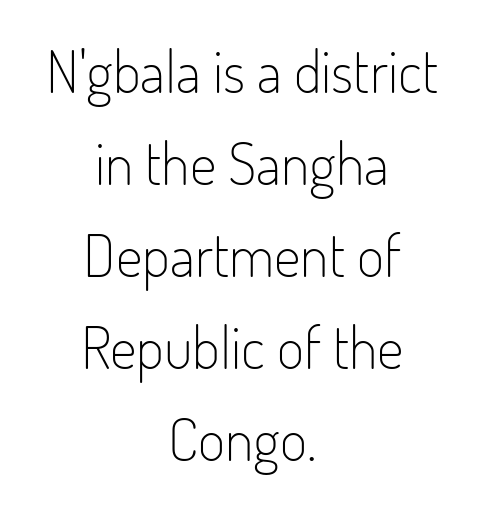
The designer left line spacing at the default. Nobody touched the tracking dial on this one. Character widths vary here, with narrow letters taking less room than wide ones. A typesetter would mark this as roman, not italic.
